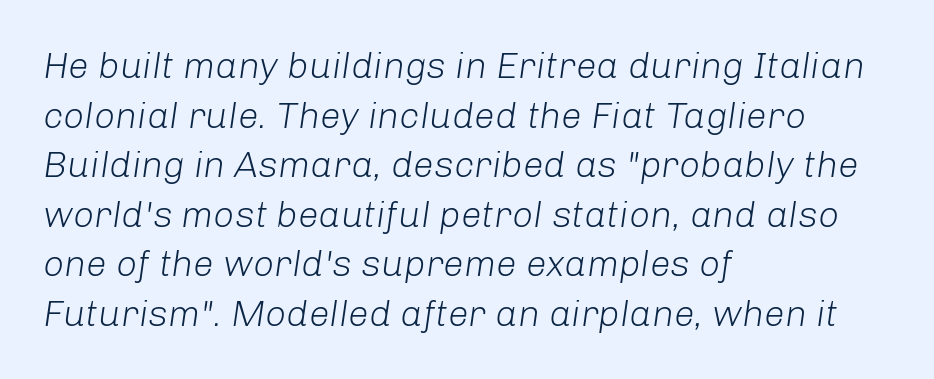
Q: Is the text bold? A: No.
Q: Is the text italic (slanted)? A: Yes, it leans right by about 8 degrees.
Q: Is the text underlined? A: No.
Q: How is the paragraph aligned? A: Left-aligned.
Q: Is the spacing between letters normal or unusually wide? A: Normal.
Q: Is the spacing between lines tight, normal or loose? A: Normal.
Q: Width (condensed, normal, or wide)? A: Normal.
Q: Stroke contrast? A: Low.
Q: x-height? A: Medium.
Q: Monospaced? A: No.
